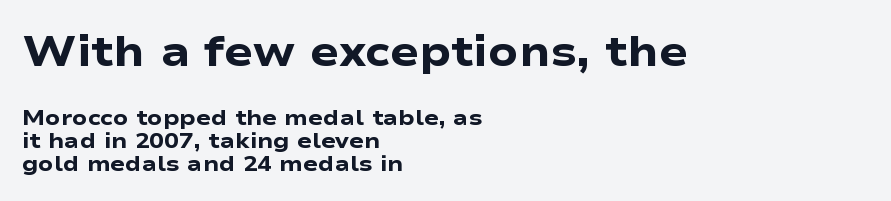
Horizontal alignment here is leftward, the default for most running prose. Strong, thick strokes mark this as bold type. Quick note: not italic, upright. Note: no serifs on the glyphs. Nothing unusual about the tracking: characters are spaced as the font intends. Just letters on the line, the space beneath them empty.
